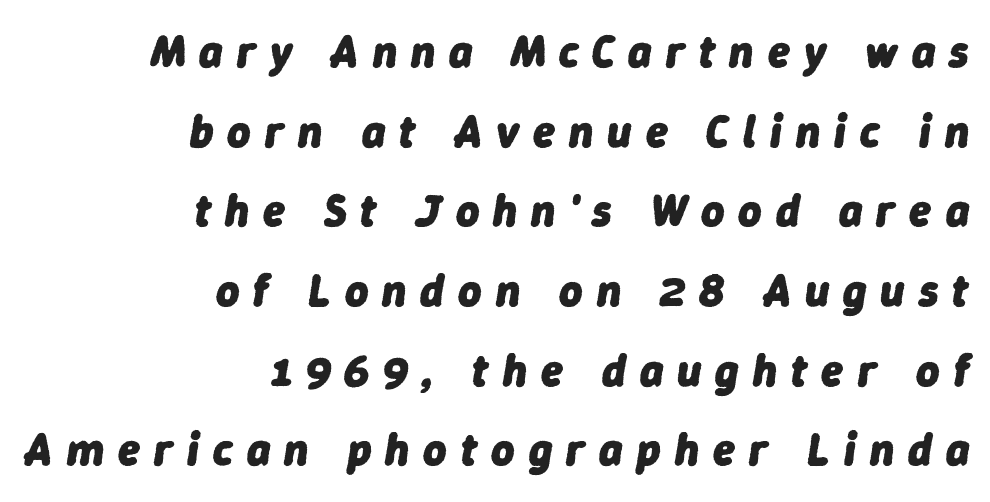
These lines are rendered in a variable-pitch font. Line ends are locked; line starts wander. The passage shown leans; its letterforms are oblique. The sample has been set heavy, in full bold.
